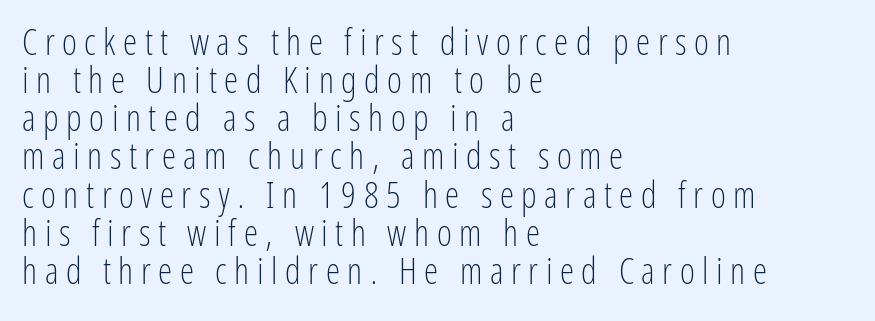
{"serif": "no", "italic": "no", "bold": "no", "weight": "light", "width": "condensed", "stroke_contrast": "low", "x_height": "medium", "monospaced": "no", "underline": "no", "align": "left", "line_spacing": "tight", "line_spacing_ratio": 1.06, "letter_spacing": "wide", "letter_spacing_em": 0.21, "glyph_px": 36}
